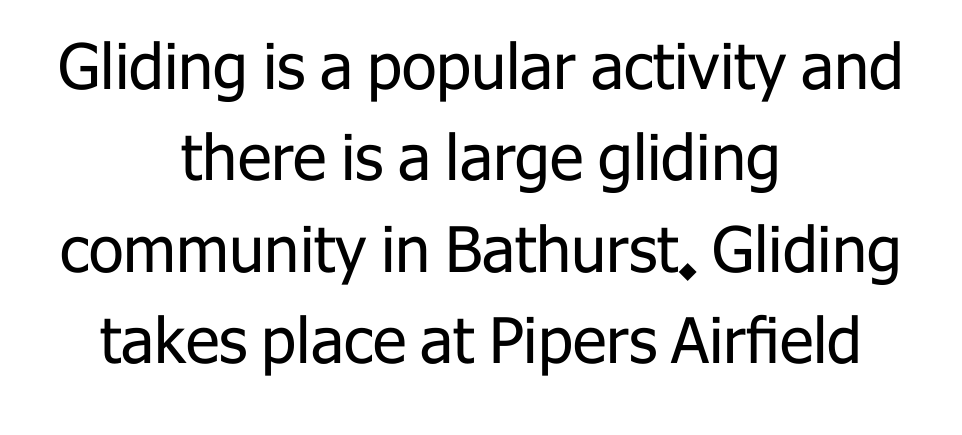
Clear beneath every line of the passage. These glyphs show unthickened strokes, regular width or finer. Unlike italic type, these characters show no tilt at all. The face used here is proportionally spaced, like ordinary book or web type. Rows of type keep a routine distance in the vertical direction. Is the block centered? Yes — each line is placed symmetrically about the middle.
